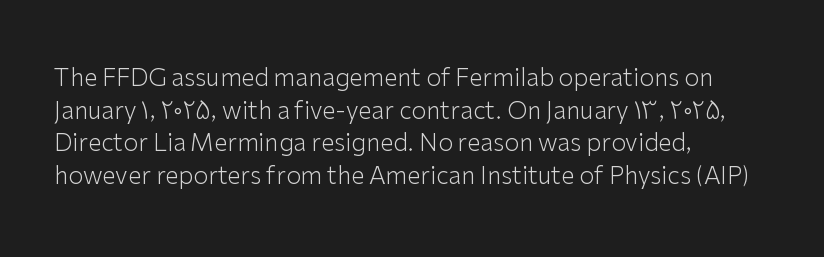
The image shows 24 px text type, upright; set left-aligned, normal line spacing (1.36x), normal letter spacing, not underlined.
